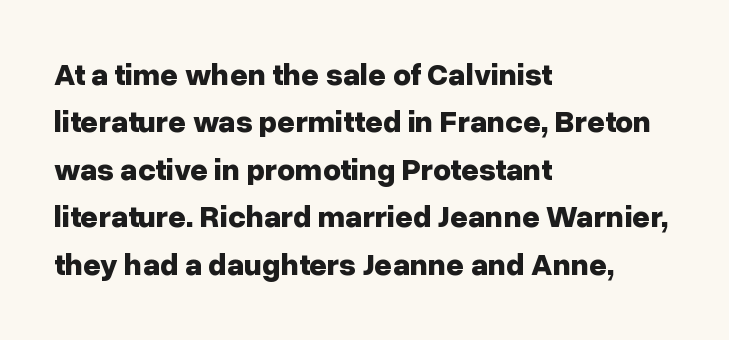
Q: Is the text bold? A: Yes.
Q: Is the text italic (slanted)? A: No, it is upright.
Q: Is the typeface a serif or a sans-serif typeface? A: Sans-serif.
Q: Is the text underlined? A: No.
Q: How is the paragraph aligned? A: Left-aligned.
Q: Is the spacing between letters normal or unusually wide? A: Normal.
Q: Is the spacing between lines tight, normal or loose? A: Normal.
Q: Width (condensed, normal, or wide)? A: Normal.
Q: Stroke contrast? A: Low.
Q: x-height? A: Medium.
Q: Monospaced? A: No.
